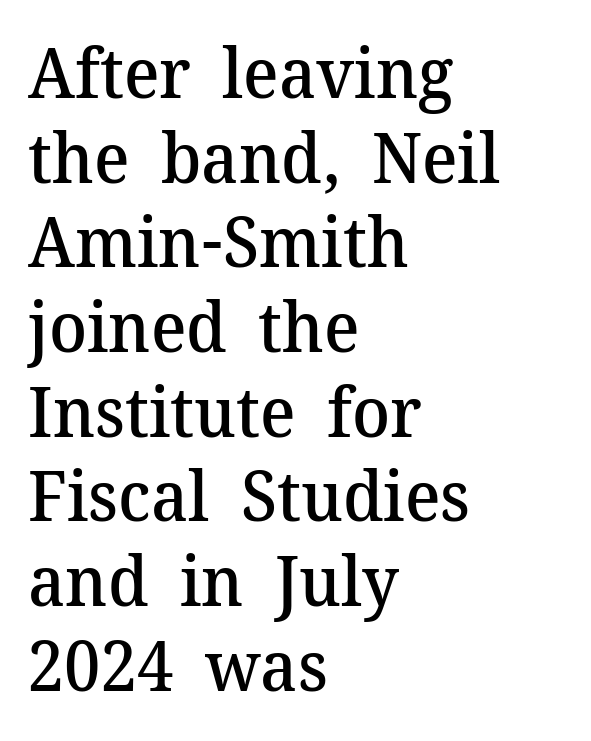
The image shows 70 px semibold serif type, upright; set left-aligned, line spacing 1.21x, normal letter spacing, not underlined; medium stroke contrast and a medium x-height.
